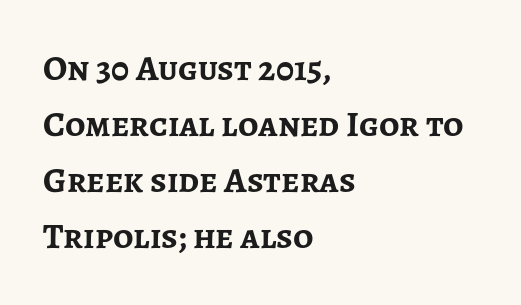
The image shows 36 px semibold sans-serif type, upright; set left-aligned, normal line spacing (1.56x), normal letter spacing, not underlined; low stroke contrast and a medium x-height.
